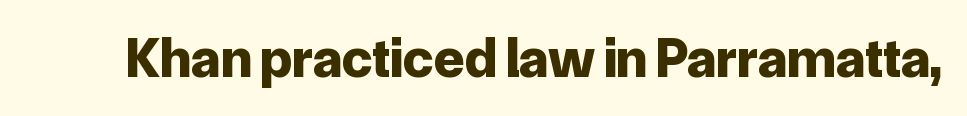
These lines carry a lot of weight — the face is fully bold. Plain, unruled lines of type. Spacing between characters is what you'd get straight out of the box. Style check: upright. These lines are rendered in a variable-pitch font. The typeface chosen for these lines omits serifs.
